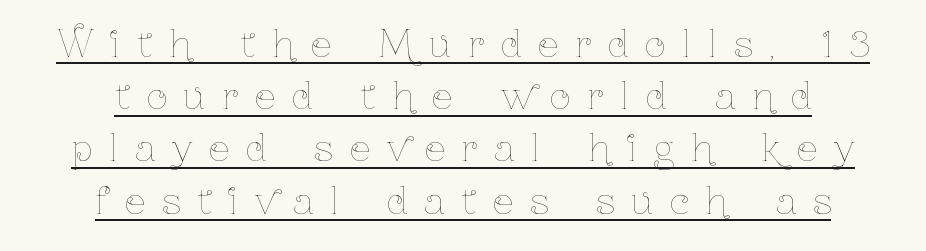
The strokes are not fattened; the text isn't bold. The lines sit at an ordinary, default distance from one another. A centered setting, common on invitations and titles, is used for this passage. Each letter keeps its own natural width here, so spacing adapts to shape. You can tell it's not italic because the verticals are truly vertical. The typesetter has applied underlining to the passage shown.
